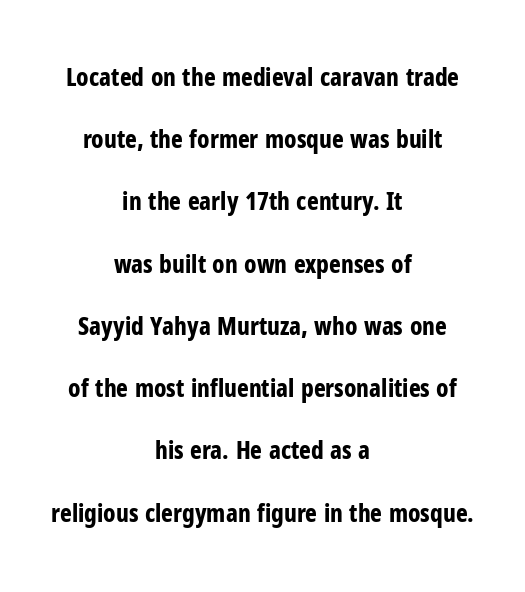
{"italic": "no", "bold": "yes", "underline": "no", "align": "center", "line_spacing": "loose", "line_spacing_ratio": 2.49, "letter_spacing": "normal", "letter_spacing_em": 0.0, "glyph_px": 25}
